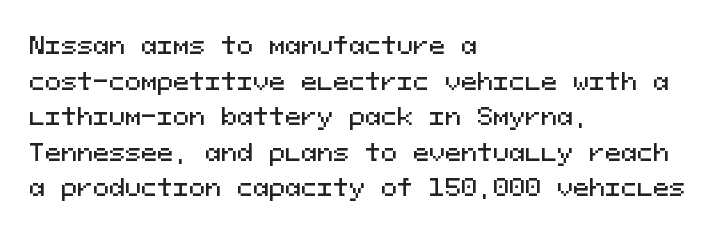
The lettering holds an erect, upright posture throughout. Inter-character spacing is left at the font's built-in metrics. The glyphs are unaccompanied by any horizontal stroke below them. Horizontal alignment here is leftward, the default for most running prose. Is there much room between lines? A standard amount, neither cramped nor airy.
